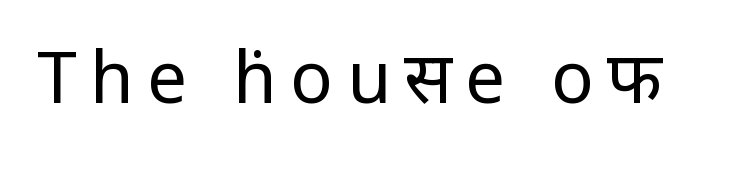
Think standard paragraph weight, or any step lighter than that. Style check: upright. Character widths vary here, with narrow letters taking less room than wide ones. Glance below the letters and you will spot only blank space. Serif or sans? Sans — the stroke terminals are bare.
